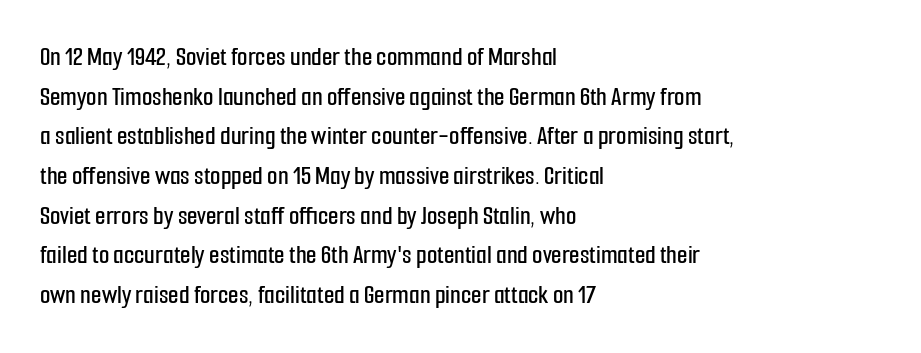
{"italic": "no", "underline": "no", "align": "left", "line_spacing": "normal", "line_spacing_ratio": 1.47, "letter_spacing": "normal", "letter_spacing_em": 0.0, "glyph_px": 27}
